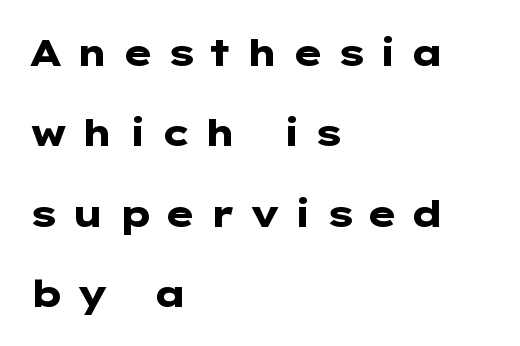
The space directly below the letters is spotless. Horizontal alignment here is leftward, the default for most running prose. The type is letterspaced generously, with wide tracking. A dark, heavy texture on the line: the type is bold.
